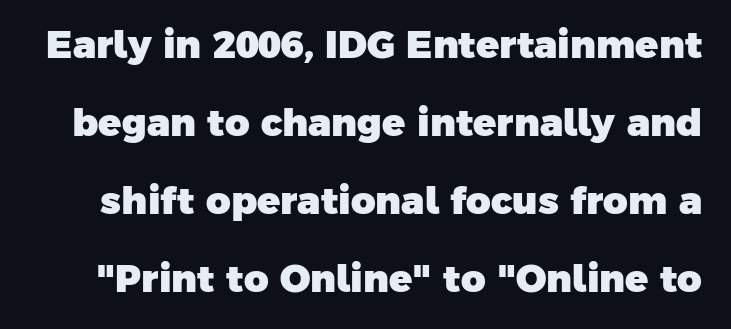
{"serif": "no", "bold": "yes", "weight": "heavy", "width": "normal", "stroke_contrast": "low", "x_height": "medium", "monospaced": "no", "underline": "no", "line_spacing": "loose", "line_spacing_ratio": 2.05, "letter_spacing": "normal", "letter_spacing_em": 0.0, "glyph_px": 38}
